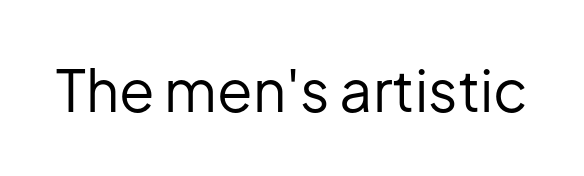
Compared with a typical body face, this is equally light or lighter still. Each letter keeps its own natural width here, so spacing adapts to shape. A typesetter would mark this as roman, not italic. I'd call this a sans setting — the letters go barefoot. Honestly, the letter spacing is just normal — you wouldn't notice it.
